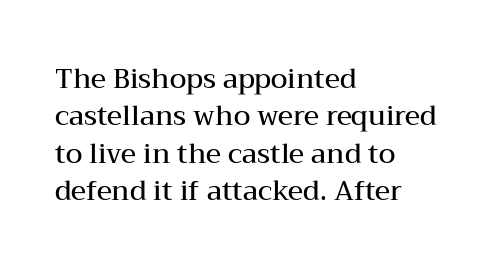
Rendered with straight, roman letterforms. This is moderately heavy type, rendered in semibold. Unmarked baselines from the first word to the last. If you measured baseline to baseline, you'd find a middling distance. Each word holds together tightly as a unit, with standard inter-letter gaps. Teacher's note: observe the even left margin — that is flush-left alignment.
